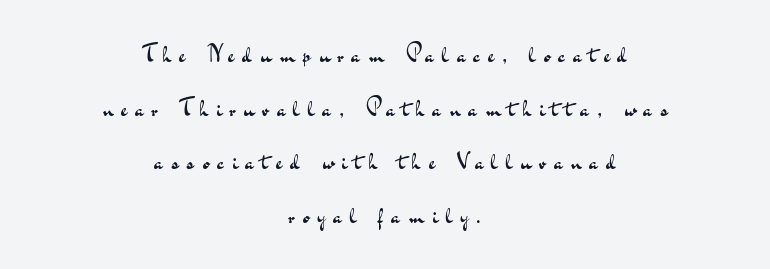
The image shows 24 px text type; set centered, loose line spacing (2.23x), unusually wide letter spacing (+0.34 em), not underlined.
